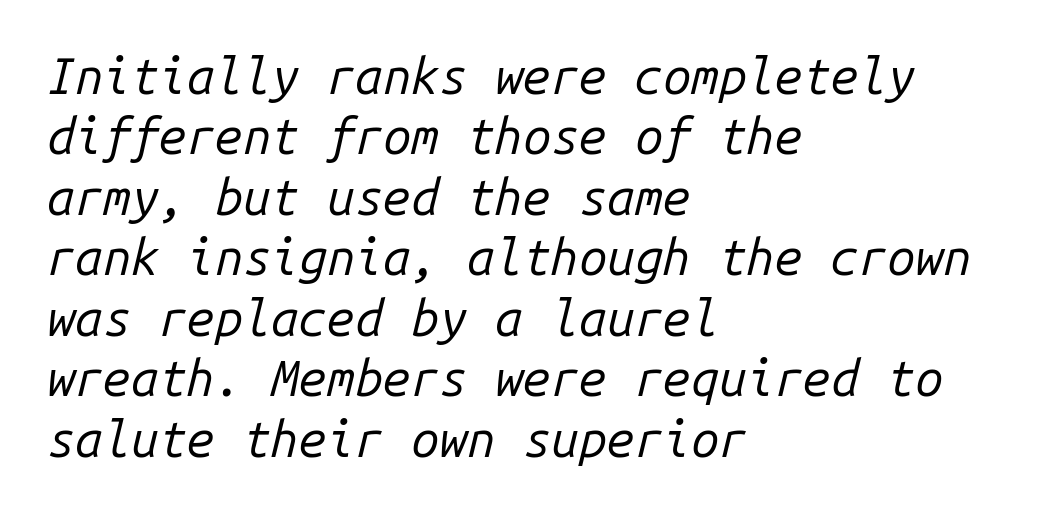
The image shows 50 px regular-weight type, italic (leaning right), monospaced; set left-aligned, line spacing 1.21x, normal letter spacing, not underlined; low stroke contrast and a medium x-height.
